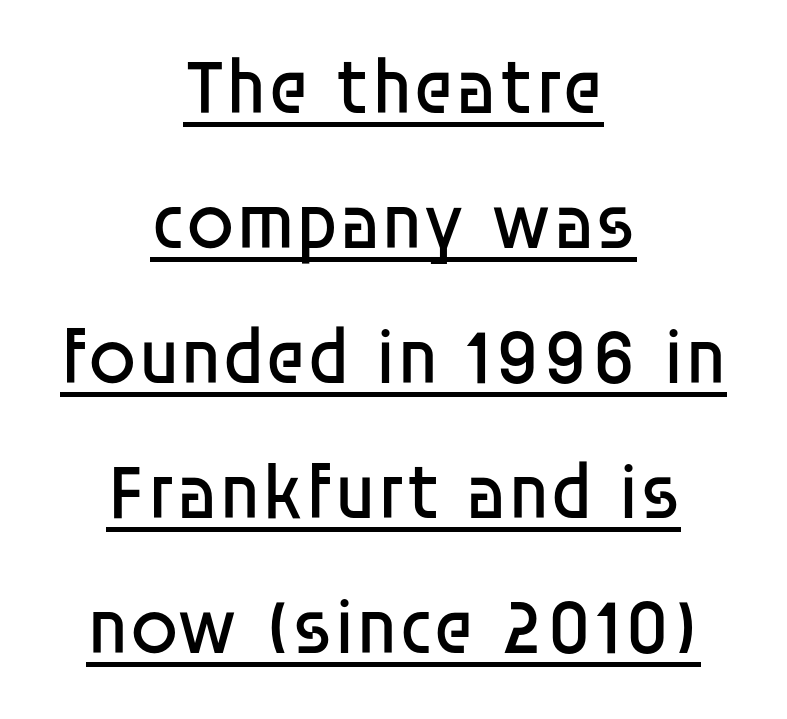
The image shows 78 px regular-weight sans-serif type, upright; set centered, line spacing 1.73x, normal letter spacing, underlined; low stroke contrast and a large x-height.
